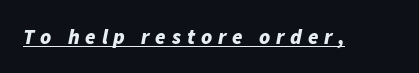
{"italic": "yes", "lean": "right", "slant_degrees": 11, "bold": "yes", "underline": "yes", "letter_spacing": "wide", "letter_spacing_em": 0.28, "glyph_px": 21}
